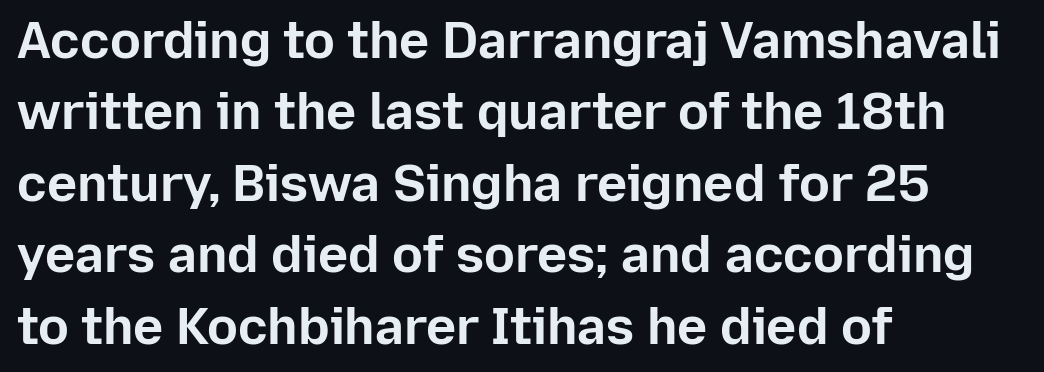
Style check: upright. Looks like regular typesetting: each glyph gets only the width it needs. One glance says typical: line gaps are just what's usual. This sample uses plain, unmodified letter spacing. Bare-footed words on every line. One-word summary of the alignment: left.
